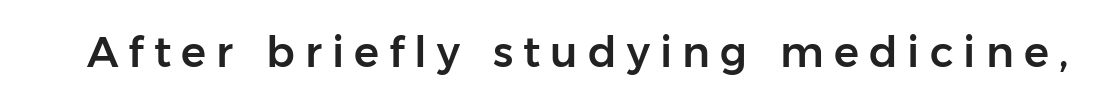
{"serif": "no", "italic": "no", "width": "normal", "stroke_contrast": "low", "x_height": "medium", "monospaced": "no", "underline": "no", "letter_spacing": "wide", "letter_spacing_em": 0.24, "glyph_px": 42}
